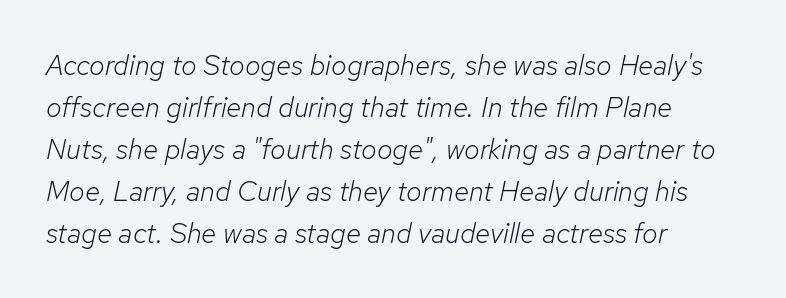
The rendering applies a slant to the glyphs. All the whitespace from short lines collects on the right. Is the type heavy? It reads as light-to-regular instead. The rendering keeps characters at their native spacing.
